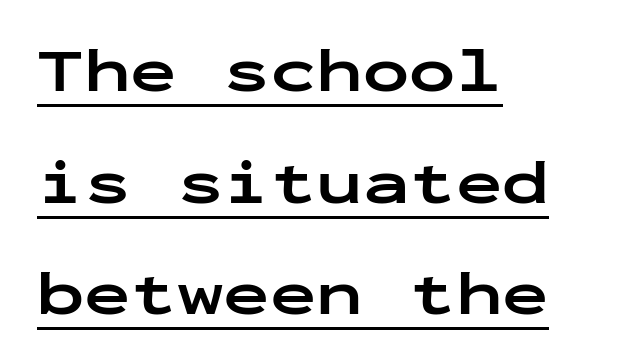
Spacing between characters is what you'd get straight out of the box. Alignment: flush left. Spacing verdict: monospaced, one width for all characters. Type style note: lacks serifs. These lines were composed using upright roman letters. A baseline rule has been typeset under these characters.
